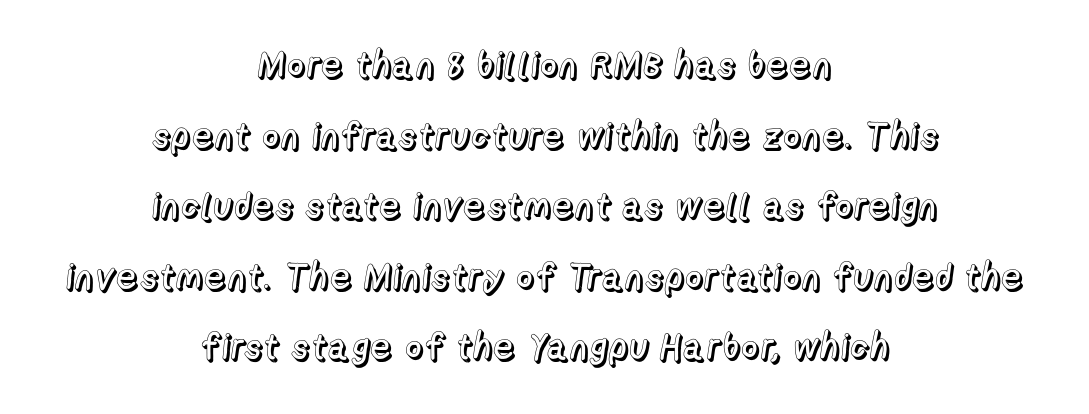
{"width": "normal", "x_height": "medium", "monospaced": "no", "underline": "no", "align": "center", "line_spacing": "loose", "line_spacing_ratio": 1.96, "letter_spacing": "normal", "letter_spacing_em": 0.0, "glyph_px": 36}
